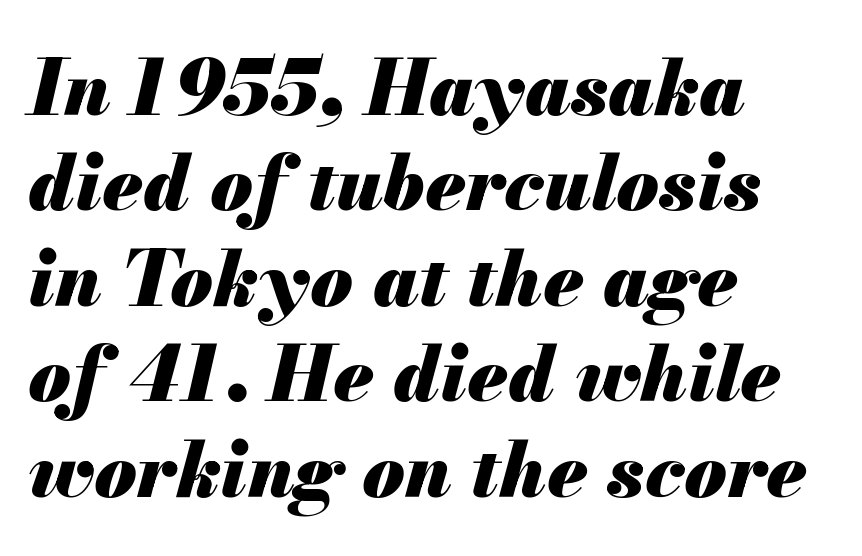
{"italic": "yes", "lean": "right", "slant_degrees": 13, "bold": "yes", "weight": "heavy", "width": "normal", "stroke_contrast": "medium", "x_height": "small", "monospaced": "no", "underline": "no", "align": "left", "line_spacing_ratio": 1.24, "letter_spacing": "normal", "letter_spacing_em": 0.0, "glyph_px": 77}
